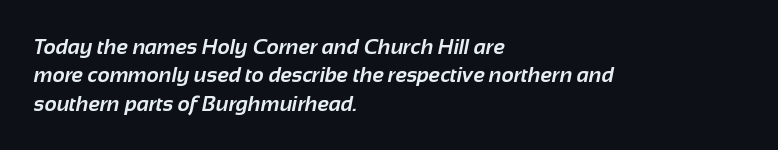
{"bold": "yes", "underline": "no", "align": "left", "line_spacing": "normal", "line_spacing_ratio": 1.35, "letter_spacing": "normal", "letter_spacing_em": 0.0, "glyph_px": 21}
